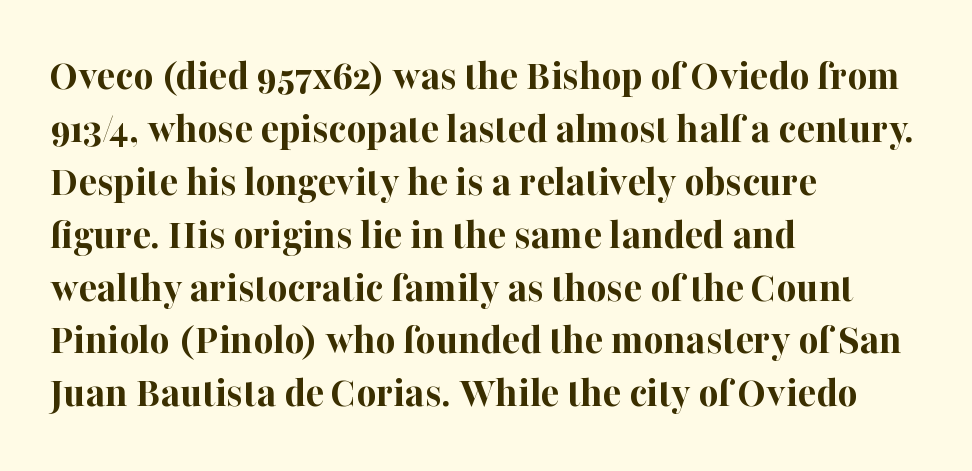
{"serif": "yes", "italic": "no", "bold": "yes", "weight": "bold", "width": "normal", "stroke_contrast": "high", "x_height": "medium", "monospaced": "no", "underline": "no", "align": "left", "line_spacing_ratio": 1.23, "letter_spacing": "normal", "letter_spacing_em": 0.0, "glyph_px": 43}
